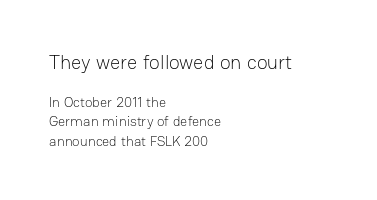
The image shows 20 px text type, upright; set left-aligned, normal line spacing (1.39x), normal letter spacing, not underlined; the first (top) block is 1.43x larger.
